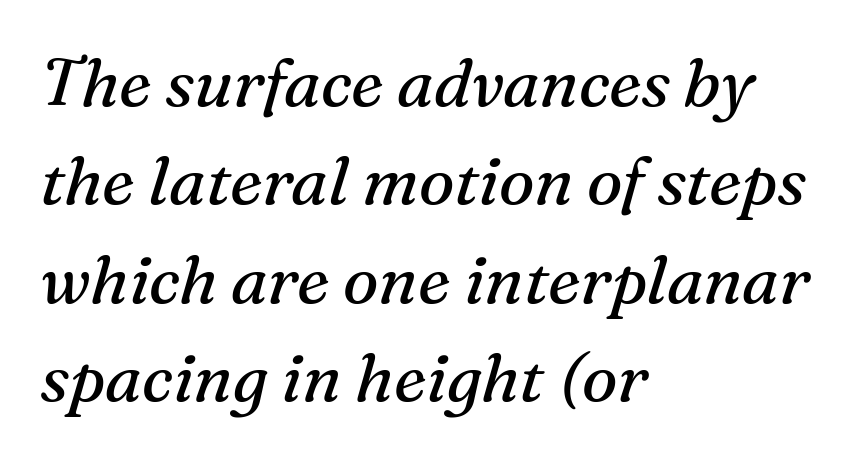
The image shows 67 px regular-weight serif type, italic (leaning right); set left-aligned, normal line spacing (1.47x), normal letter spacing, not underlined; medium stroke contrast and a medium x-height.
